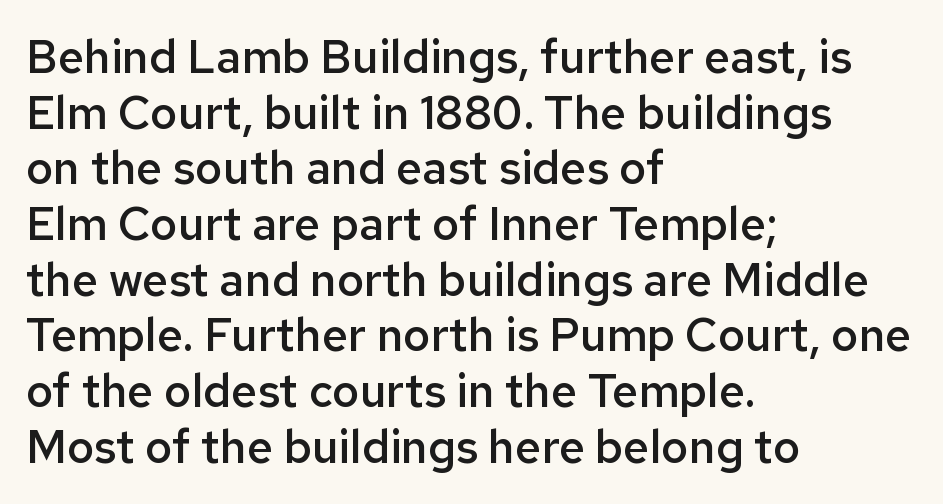
{"serif": "no", "italic": "no", "bold": "semi", "weight": "semibold", "width": "normal", "stroke_contrast": "low", "x_height": "medium", "monospaced": "no", "underline": "no", "align": "left", "line_spacing_ratio": 1.21, "letter_spacing": "normal", "letter_spacing_em": 0.0, "glyph_px": 46}
